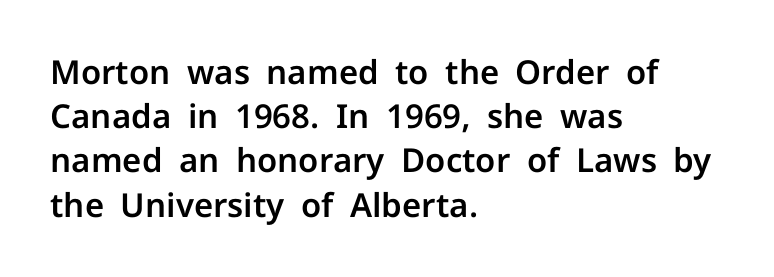
{"serif": "no", "italic": "no", "width": "normal", "stroke_contrast": "low", "x_height": "medium", "monospaced": "no", "underline": "no", "align": "left", "line_spacing": "normal", "line_spacing_ratio": 1.34, "letter_spacing": "normal", "letter_spacing_em": 0.0, "glyph_px": 33}
